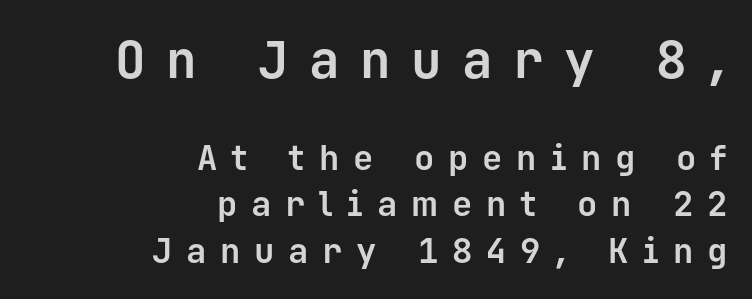
Q: Is the text bold? A: Yes.
Q: Is the text italic (slanted)? A: No, it is upright.
Q: Is the typeface a serif or a sans-serif typeface? A: Sans-serif.
Q: Is the text underlined? A: No.
Q: How is the paragraph aligned? A: Right-aligned.
Q: Is the spacing between letters normal or unusually wide? A: Unusually wide.
Q: Is the spacing between lines tight, normal or loose? A: Normal.
Q: Which block of text is set in a larger size, the first (top) or the second (bottom)? A: The first (top) one.
Q: Width (condensed, normal, or wide)? A: Normal.
Q: Stroke contrast? A: Low.
Q: x-height? A: Medium.
Q: Monospaced? A: Yes.
